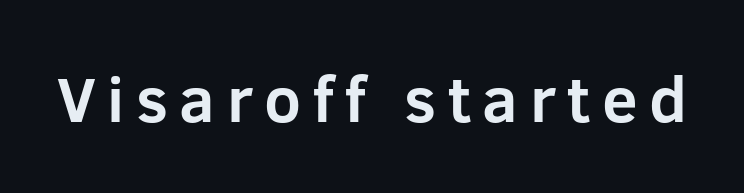
{"serif": "no", "italic": "no", "bold": "yes", "weight": "bold", "width": "normal", "stroke_contrast": "low", "x_height": "medium", "monospaced": "no", "underline": "no", "glyph_px": 64}
